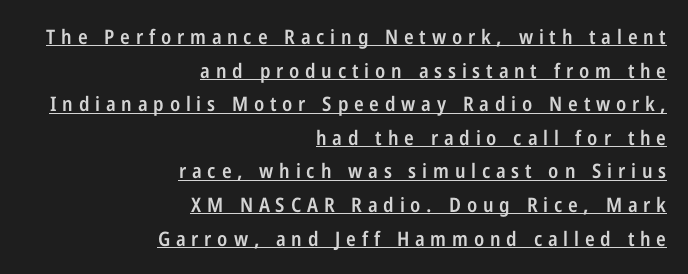
Looks like someone drew a line under every word here. A normal amount of white space separates one row of letters from the next. Posture: straight, roman, zero tilt. Notice the strokes are somewhat thickened but not fully heavy: this is a semibold. Look at the tracking — it's clearly loosened, letters drifting apart. The lines are quadded right.
